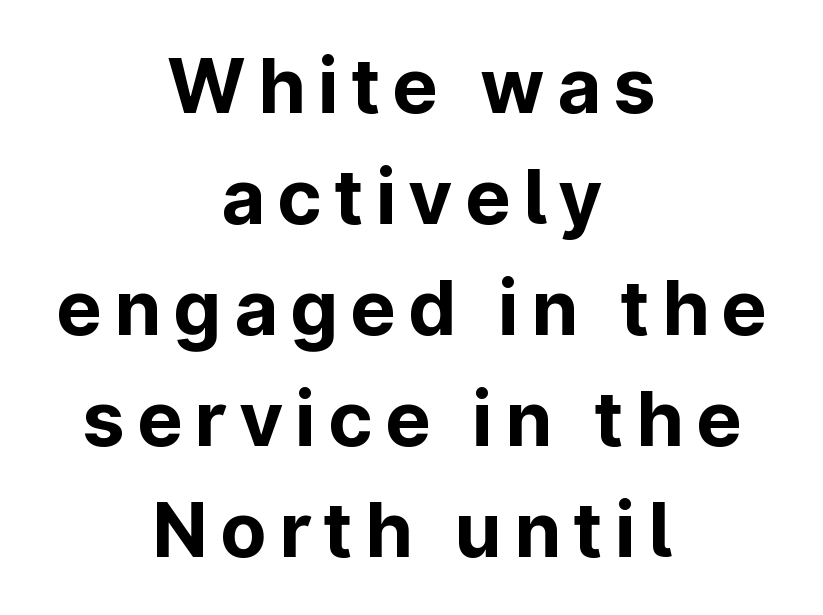
Q: Is the text bold? A: Yes.
Q: Is the text italic (slanted)? A: No, it is upright.
Q: Is the typeface a serif or a sans-serif typeface? A: Sans-serif.
Q: Is the text underlined? A: No.
Q: How is the paragraph aligned? A: Centered.
Q: Is the spacing between lines tight, normal or loose? A: Normal.
Q: Width (condensed, normal, or wide)? A: Normal.
Q: Stroke contrast? A: Low.
Q: x-height? A: Medium.
Q: Monospaced? A: No.
